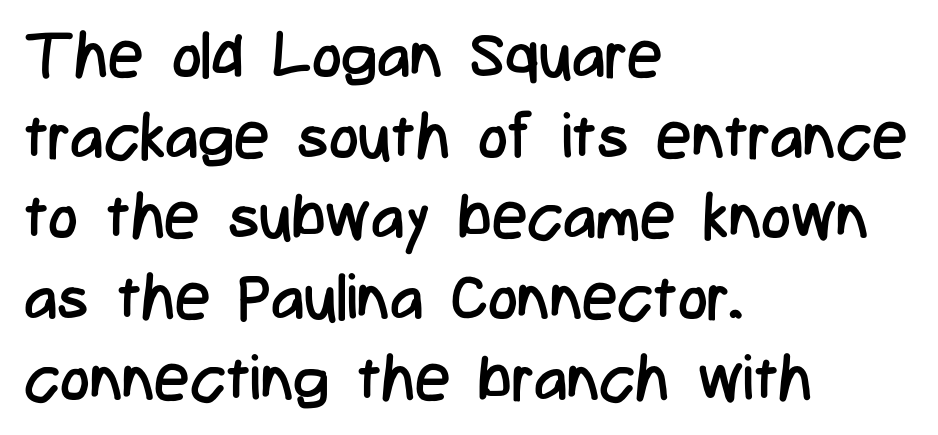
Ascenders rise straight up at ninety degrees. If you measured baseline to baseline, you'd find a middling distance. Decoration check: the copy has no underline. The face looks like a standard text weight, possibly lighter.
